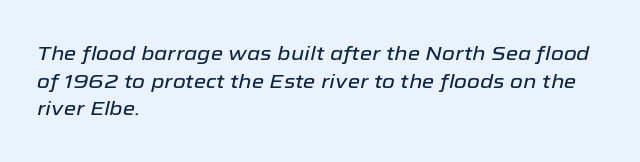
{"italic": "yes", "lean": "right", "slant_degrees": 12, "underline": "no", "align": "left", "line_spacing": "normal", "line_spacing_ratio": 1.38, "letter_spacing": "normal", "letter_spacing_em": 0.0, "glyph_px": 20}
